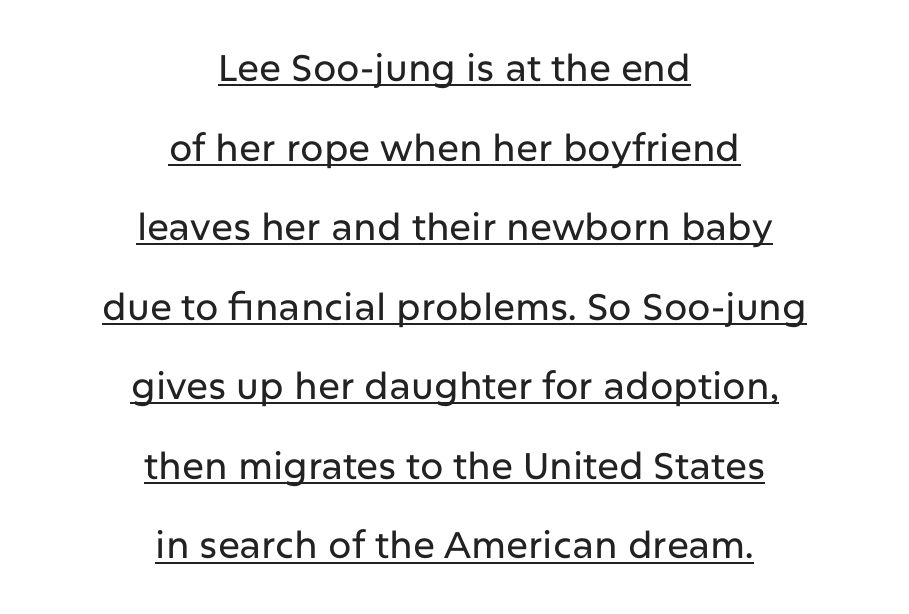
{"serif": "no", "italic": "no", "width": "normal", "stroke_contrast": "low", "x_height": "medium", "monospaced": "no", "underline": "yes", "align": "center", "line_spacing": "loose", "line_spacing_ratio": 2.15, "letter_spacing": "normal", "letter_spacing_em": 0.0, "glyph_px": 37}
